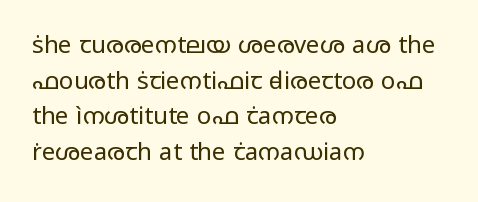
Q: Is the text bold? A: No.
Q: Is the text italic (slanted)? A: No, it is upright.
Q: Is the text underlined? A: No.
Q: How is the paragraph aligned? A: Left-aligned.
Q: Is the spacing between letters normal or unusually wide? A: Normal.
Q: Is the spacing between lines tight, normal or loose? A: Normal.
